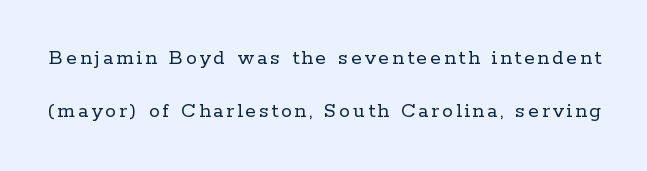
This is not heavy type; no bold has been used. The typography opts for an upright posture over an oblique one. Leading: increased. Only glyphs here, with clear space below each row.
